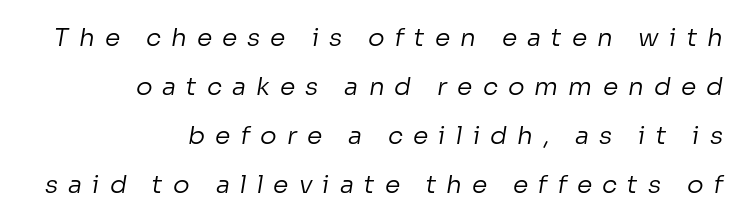
Q: Is the text bold? A: No.
Q: Is the text underlined? A: No.
Q: How is the paragraph aligned? A: Right-aligned.
Q: Is the spacing between letters normal or unusually wide? A: Unusually wide.
Q: Is the spacing between lines tight, normal or loose? A: Loose.
